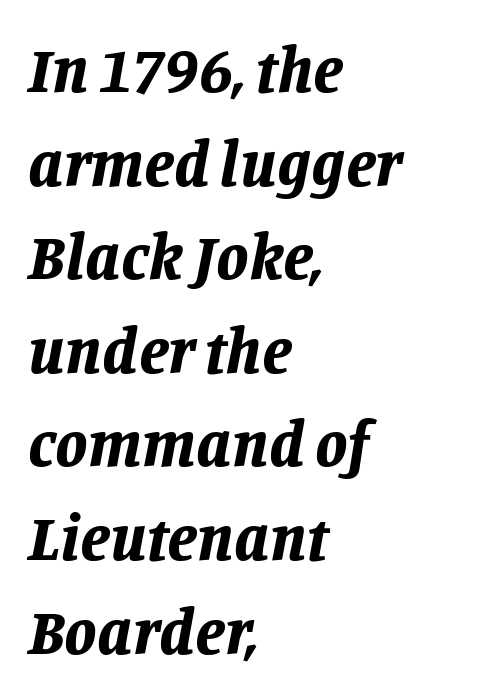
Q: Is the text bold? A: Yes.
Q: Is the text italic (slanted)? A: Yes, it leans right by about 11 degrees.
Q: Is the text underlined? A: No.
Q: How is the paragraph aligned? A: Left-aligned.
Q: Is the spacing between letters normal or unusually wide? A: Normal.
Q: Is the spacing between lines tight, normal or loose? A: Normal.
Q: Width (condensed, normal, or wide)? A: Normal.
Q: Stroke contrast? A: Low.
Q: x-height? A: Large.
Q: Monospaced? A: No.
